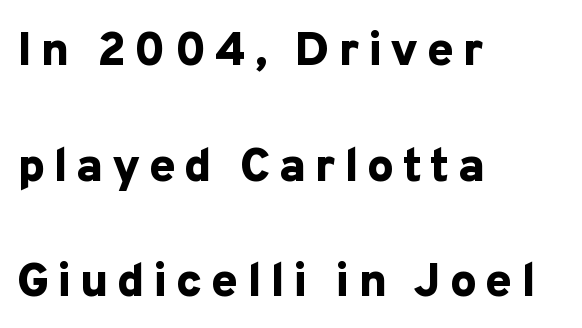
The image shows 48 px bold sans-serif type, upright; set left-aligned, loose line spacing (2.41x), not underlined; low stroke contrast and a medium x-height.
